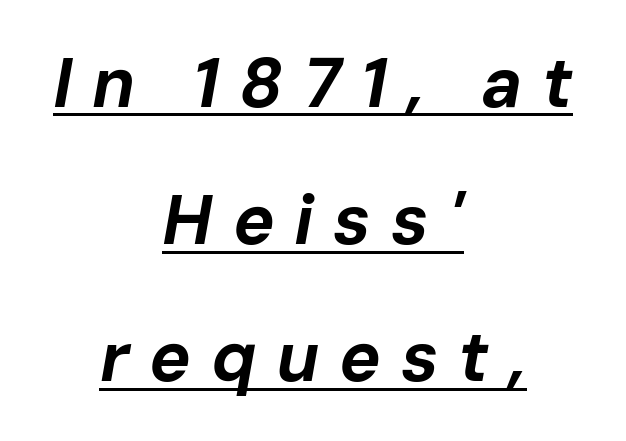
Q: Is the text bold? A: Yes.
Q: Is the text italic (slanted)? A: Yes, it leans right by about 10 degrees.
Q: Is the text underlined? A: Yes.
Q: How is the paragraph aligned? A: Centered.
Q: Is the spacing between letters normal or unusually wide? A: Unusually wide.
Q: Is the spacing between lines tight, normal or loose? A: Loose.
Q: Width (condensed, normal, or wide)? A: Normal.
Q: Stroke contrast? A: Low.
Q: x-height? A: Medium.
Q: Monospaced? A: No.
